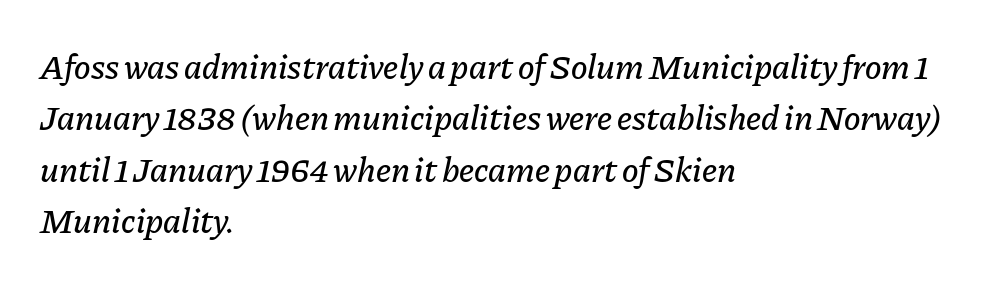
The glyphs are unaccompanied by any horizontal stroke below them. The rendering applies a slant to the glyphs. Reading down the block, your eye returns to a fixed left position each line. The leading is moderate, giving the passage an even texture. The letters advance in unequal steps, a hallmark of proportional type. Between one letter and the next there's only the usual sliver of space.
